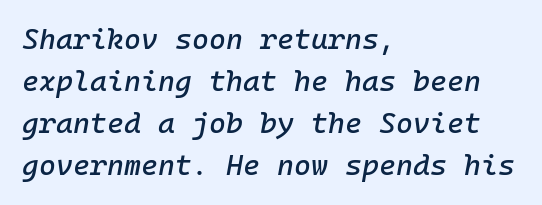
Compared with ordinary roman type, these characters are visibly tilted. Think of a typewriter: that constant character pitch is what you see here. Casual observation: everything's shoved over to the left. Default kerning and tracking; the words read as compact shapes. Beneath every word, the page is bare.
